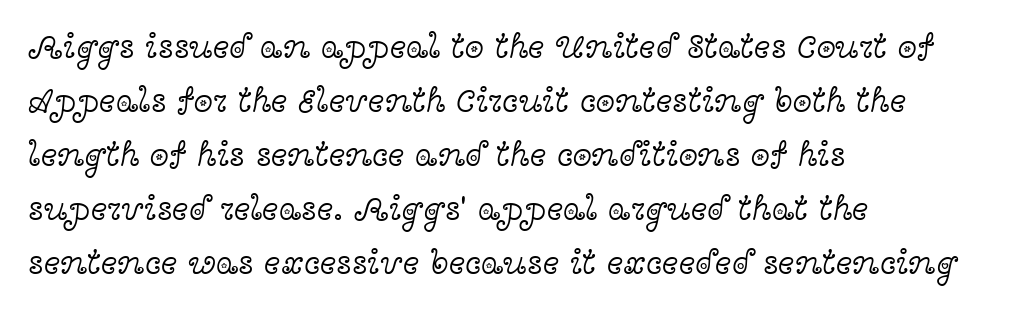
{"serif": "yes", "italic": "no", "bold": "no", "weight": "light", "width": "wide", "x_height": "medium", "monospaced": "no", "underline": "no", "align": "left", "line_spacing": "normal", "line_spacing_ratio": 1.54, "letter_spacing": "normal", "letter_spacing_em": 0.0, "glyph_px": 35}
